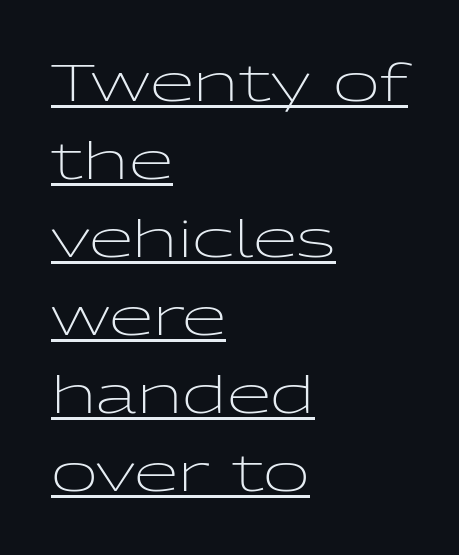
Teacher's note: observe the even left margin — that is flush-left alignment. The face looks like a standard text weight, possibly lighter. A typesetter would call this proportional, since set widths differ per character. Does a line run under the words? Yes, clearly.
